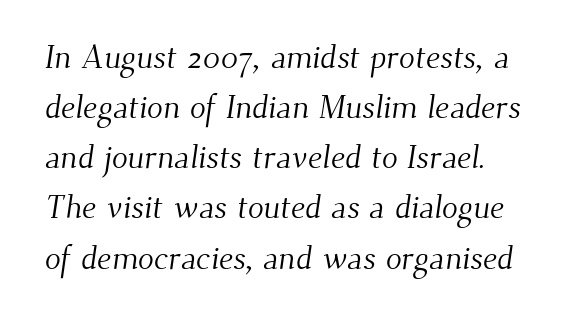
Unbolded letterforms with no extra heft. Underline: absent. Is this a sans? No — the strokes have serifs. Here the designer chose a conventional face with non-uniform glyph widths. The letters sit at their default tracking, neither squeezed nor spread.
